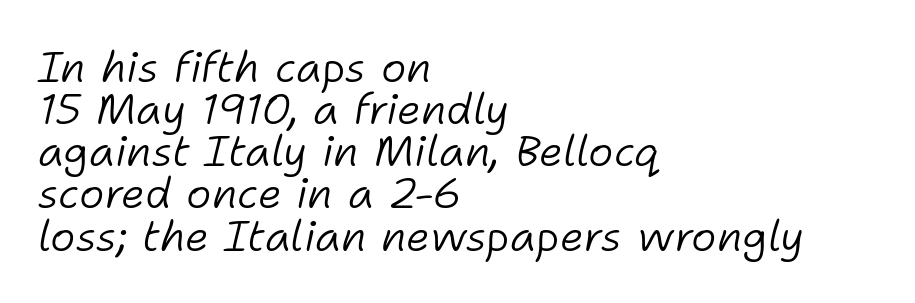
The image shows 43 px light type, italic (leaning right); set left-aligned, tight line spacing (0.98x), normal letter spacing, not underlined; low stroke contrast and a medium x-height.
